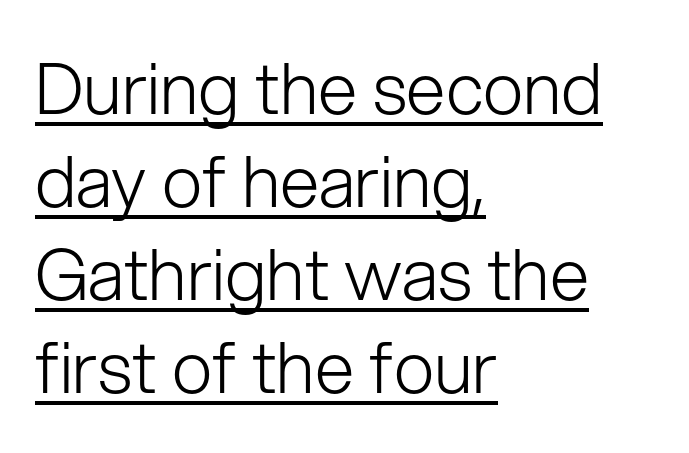
The image shows 71 px light sans-serif type, upright; set left-aligned, normal line spacing (1.31x), normal letter spacing, underlined; low stroke contrast and a medium x-height.
